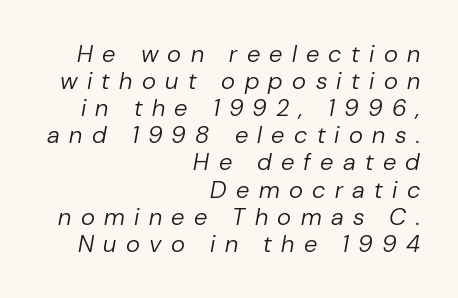
{"italic": "yes", "lean": "right", "slant_degrees": 10, "bold": "no", "underline": "no", "align": "right", "line_spacing": "tight", "line_spacing_ratio": 1.13, "letter_spacing": "wide", "letter_spacing_em": 0.39, "glyph_px": 24}
